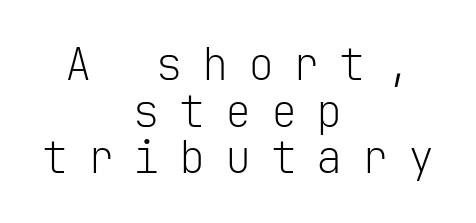
The image shows 44 px light sans-serif type, upright, monospaced; set centered, tight line spacing (1.06x), unusually wide letter spacing (+0.44 em), not underlined; low stroke contrast and a medium x-height.
